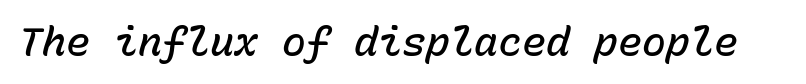
{"italic": "yes", "lean": "right", "slant_degrees": 15, "bold": "semi", "weight": "semibold", "width": "normal", "stroke_contrast": "low", "x_height": "medium", "monospaced": "yes", "underline": "no", "letter_spacing": "normal", "letter_spacing_em": 0.0, "glyph_px": 40}
